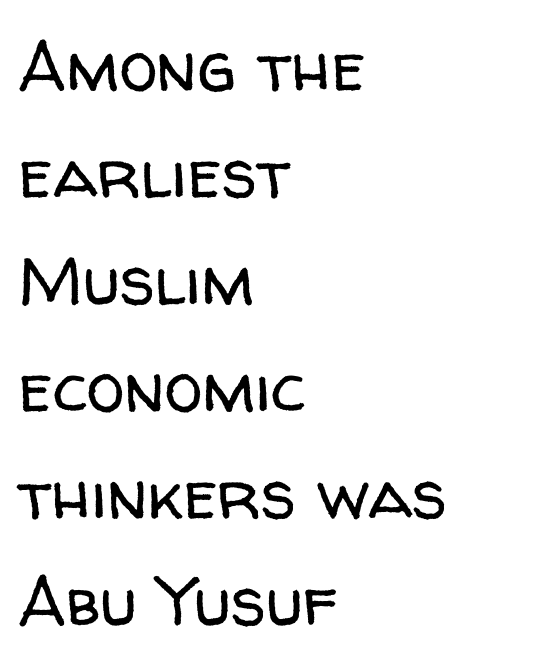
{"serif": "no", "italic": "no", "bold": "no", "weight": "regular", "width": "normal", "stroke_contrast": "low", "x_height": "medium", "monospaced": "no", "underline": "no", "align": "left", "line_spacing": "normal", "line_spacing_ratio": 1.55, "letter_spacing": "normal", "letter_spacing_em": 0.0, "glyph_px": 69}
